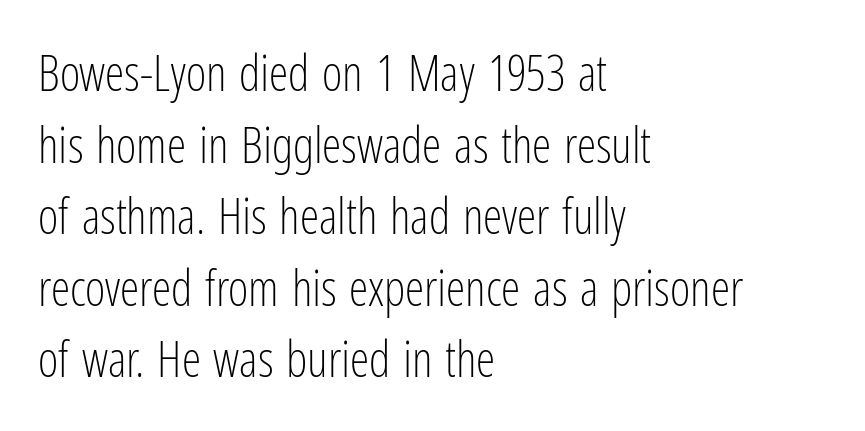
These glyphs show unthickened strokes, regular width or finer. Notice how the stems are strictly vertical — no italics here. Each word holds together tightly as a unit, with standard inter-letter gaps. The letters carry no serifs — their stems end cleanly without finishing strokes.
